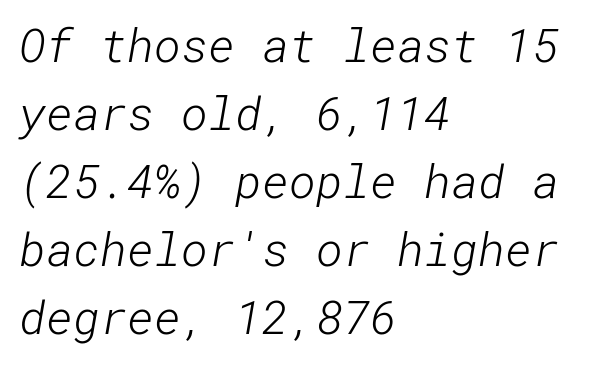
The image shows 46 px light sans-serif type; set left-aligned, normal line spacing (1.48x), normal letter spacing, not underlined; low stroke contrast and a medium x-height.
